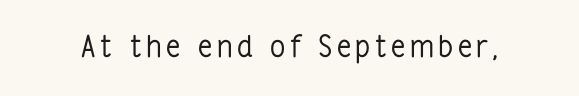
The font's upright variant was chosen for this text. The glyphs in this specimen are sans serif. Think of a printed novel: that variable character pitch is what you see here. No letter is thick-stroked: the sample isn't bold. A clean baseline with only descenders dipping below it.
